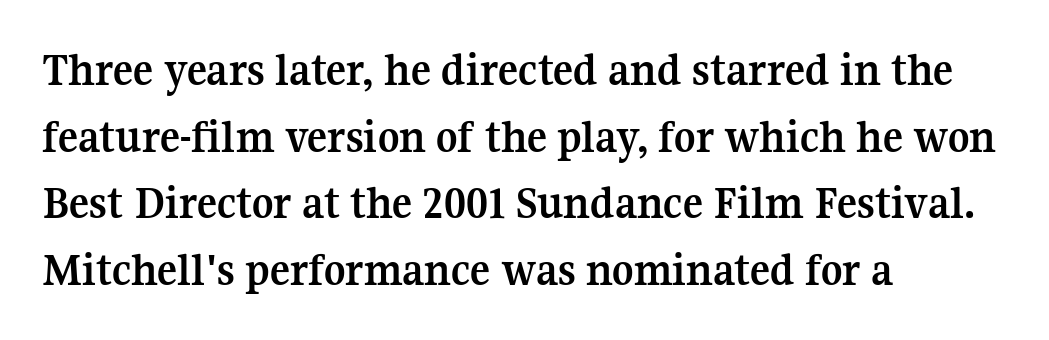
Caption: bold face, heavy strokes. Reading down the block, your eye returns to a fixed left position each line. The rendering uses natural spacing where letterforms have individual widths. The passage shown is typeset with a serif family. Notice how the stems are strictly vertical — no italics here. This rendering leaves character spacing at its baseline value.
